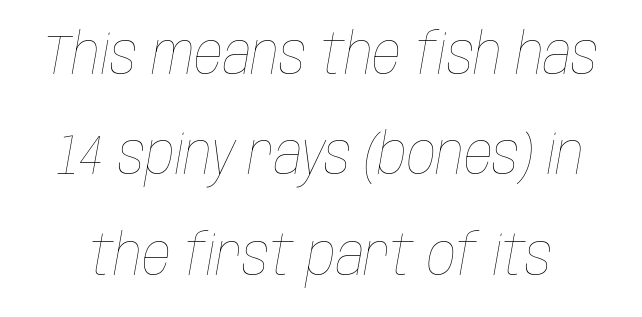
{"italic": "yes", "lean": "right", "slant_degrees": 10, "bold": "no", "weight": "thin", "width": "condensed", "stroke_contrast": "low", "x_height": "large", "monospaced": "no", "underline": "no", "line_spacing_ratio": 1.76, "letter_spacing": "normal", "letter_spacing_em": 0.0, "glyph_px": 57}
